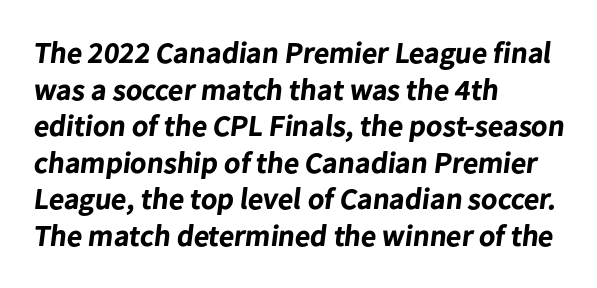
The image shows 30 px bold sans-serif type; set left-aligned, line spacing 1.22x, normal letter spacing, not underlined; low stroke contrast and a medium x-height.
